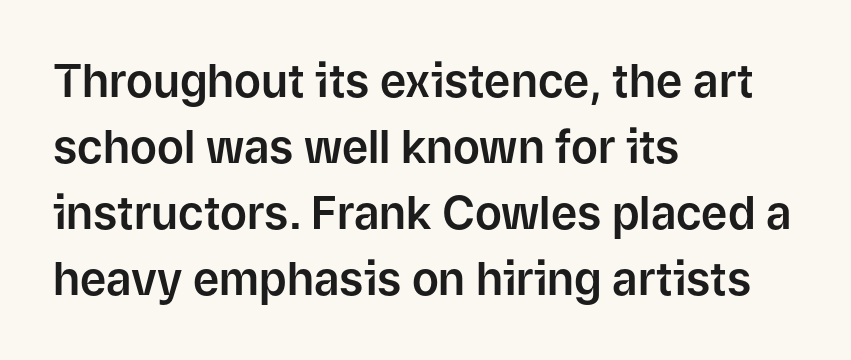
Q: Is the text italic (slanted)? A: No, it is upright.
Q: Is the typeface a serif or a sans-serif typeface? A: Sans-serif.
Q: Is the text underlined? A: No.
Q: How is the paragraph aligned? A: Left-aligned.
Q: Is the spacing between letters normal or unusually wide? A: Normal.
Q: Is the spacing between lines tight, normal or loose? A: Normal.
Q: Width (condensed, normal, or wide)? A: Normal.
Q: Stroke contrast? A: Low.
Q: x-height? A: Medium.
Q: Monospaced? A: No.
